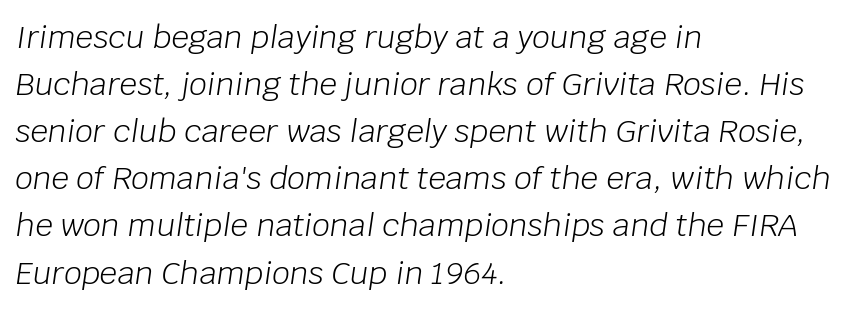
Do the characters align in a grid? No, the font is proportional. Would a proofreader flag this as italicized? Yes. The rendering keeps characters at their native spacing. Left-aligned paragraph, ragged on the right. Each row of text sits above clean, open space.
